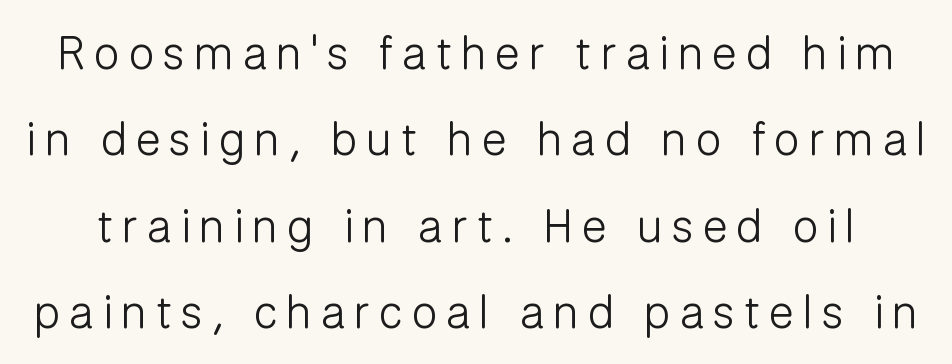
{"serif": "no", "italic": "no", "bold": "no", "weight": "light", "width": "normal", "stroke_contrast": "low", "x_height": "medium", "monospaced": "no", "underline": "no", "line_spacing_ratio": 1.88, "letter_spacing": "wide", "letter_spacing_em": 0.2, "glyph_px": 46}
